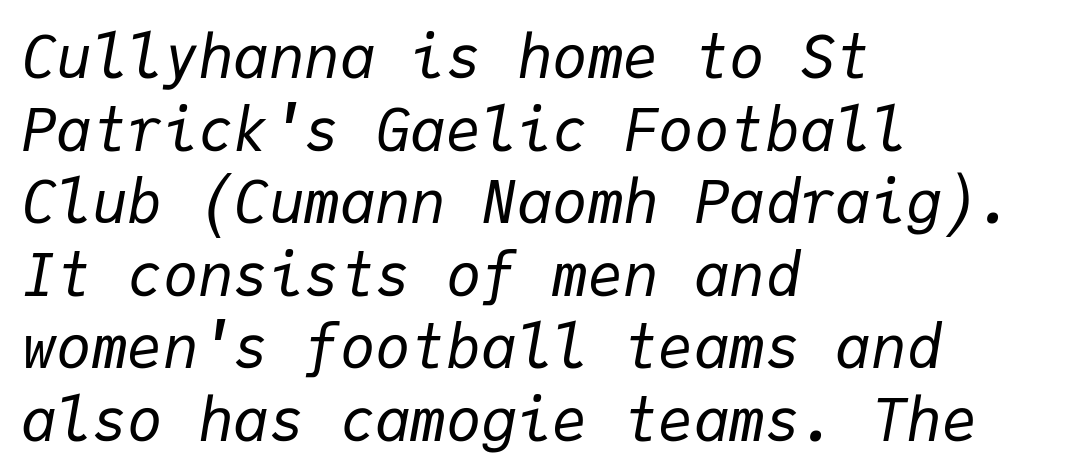
The rendering uses typewriter-style spacing with identical character cells. Words appear dense and cohesive because spacing is normal. Style check: oblique. The passage shown is not underscored anywhere. Reading down the block, your eye returns to a fixed left position each line.
